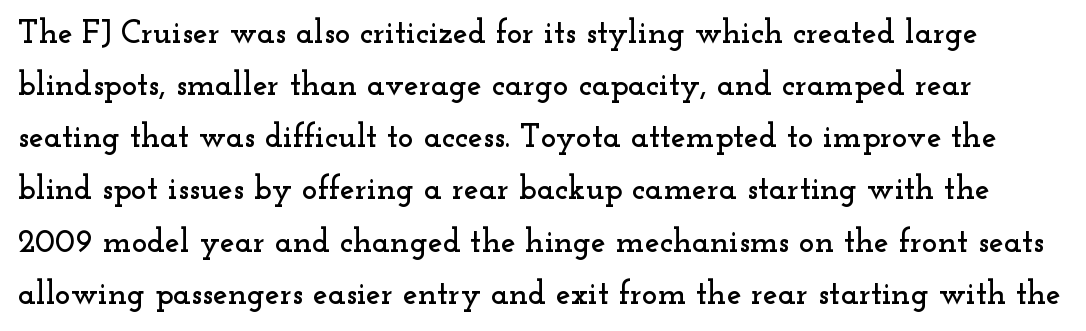
Glance below the letters and you will spot only blank space. Is this a sans? No — the strokes have serifs. Horizontal bands of white between lines are of average thickness. The typography opts for an upright posture over an oblique one. Each word holds together tightly as a unit, with standard inter-letter gaps.
